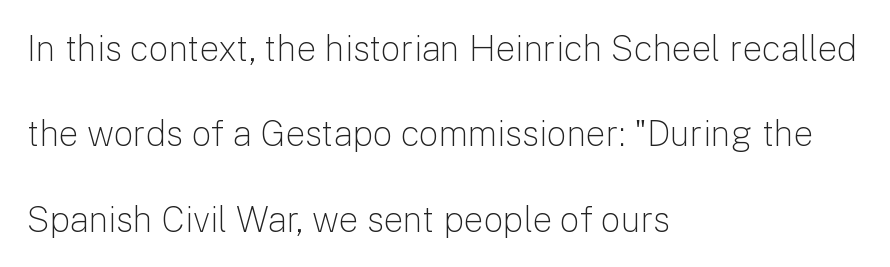
{"serif": "no", "italic": "no", "bold": "no", "weight": "light", "width": "normal", "stroke_contrast": "low", "x_height": "medium", "monospaced": "no", "underline": "no", "align": "left", "line_spacing": "loose", "line_spacing_ratio": 2.44, "letter_spacing": "normal", "letter_spacing_em": 0.0, "glyph_px": 35}
